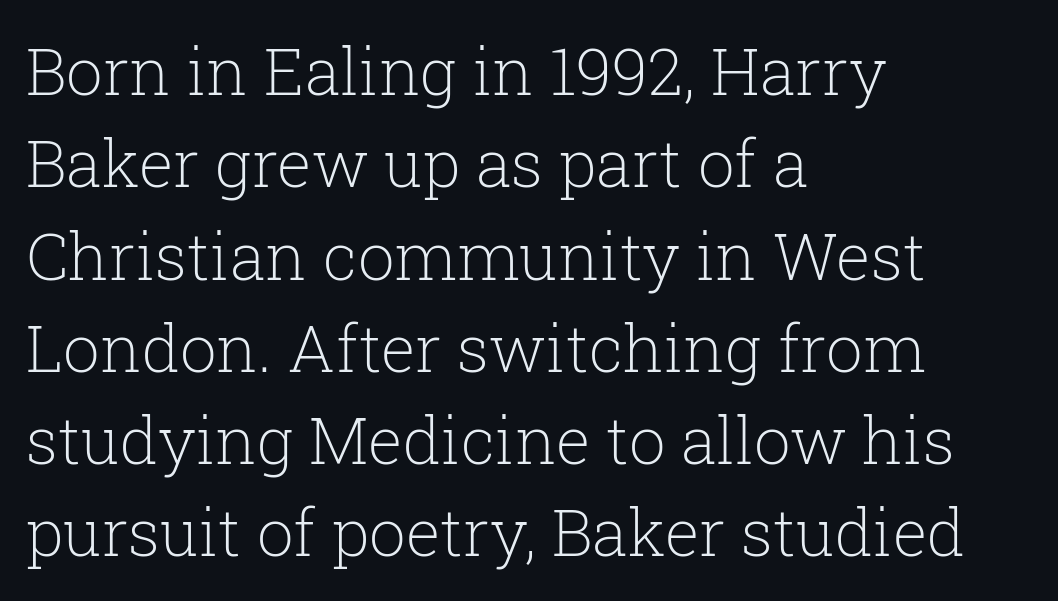
The typography opts for an upright posture over an oblique one. Varying glyph widths throughout — classic text-font behaviour. This reads as an unemphasized weight, regular at the heaviest. Quick note: interline space is typical.
